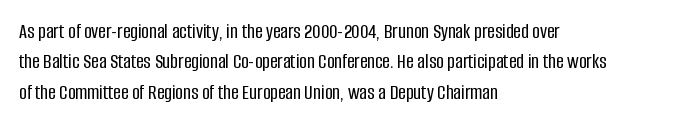
{"italic": "no", "underline": "no", "align": "left", "line_spacing": "normal", "line_spacing_ratio": 1.45, "letter_spacing": "normal", "letter_spacing_em": 0.0, "glyph_px": 21}
